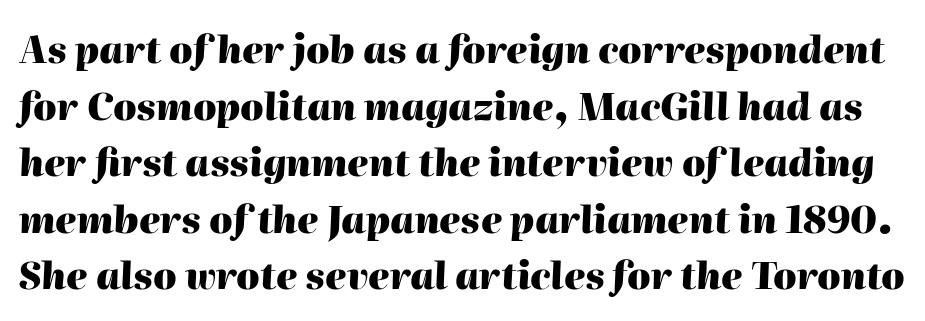
Q: Is the text bold? A: Yes.
Q: Is the text italic (slanted)? A: Yes, it leans right by about 2 degrees.
Q: Is the text underlined? A: No.
Q: Is the spacing between letters normal or unusually wide? A: Normal.
Q: Is the spacing between lines tight, normal or loose? A: Normal.
Q: Width (condensed, normal, or wide)? A: Normal.
Q: Stroke contrast? A: High.
Q: x-height? A: Medium.
Q: Monospaced? A: No.
